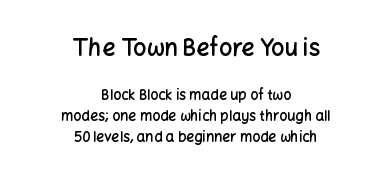
The image shows 23 px text type, upright; set centered, normal line spacing (1.51x), normal letter spacing, not underlined; the first (top) block is 1.64x larger.
